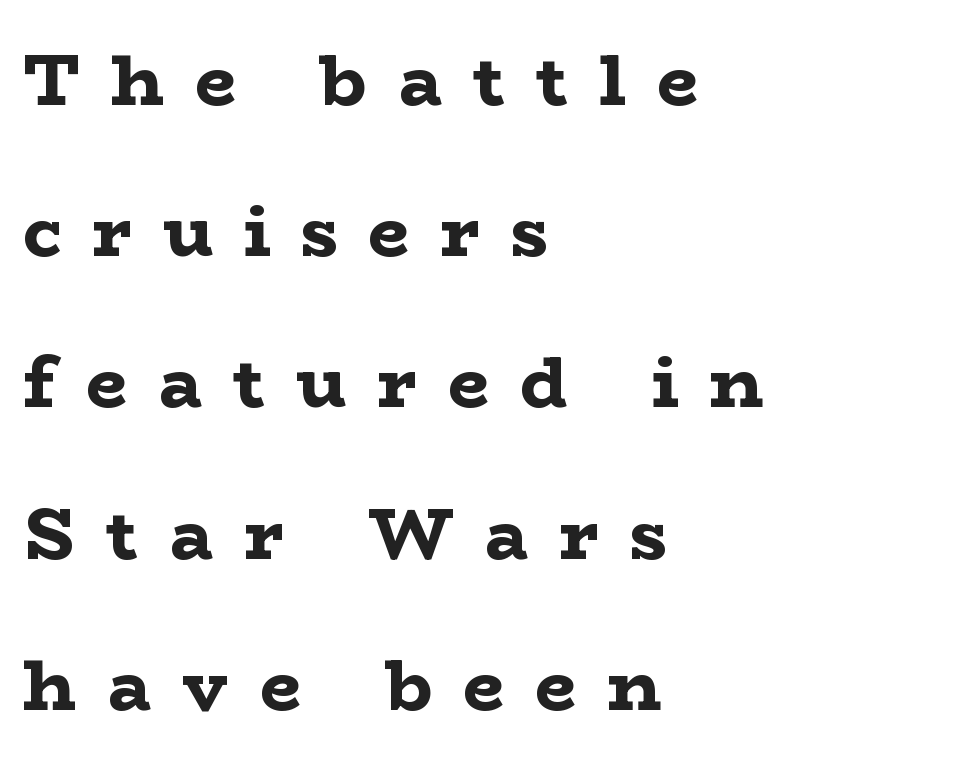
Q: Is the text bold? A: Yes.
Q: Is the text italic (slanted)? A: No, it is upright.
Q: Is the typeface a serif or a sans-serif typeface? A: Serif.
Q: Is the text underlined? A: No.
Q: How is the paragraph aligned? A: Left-aligned.
Q: Is the spacing between letters normal or unusually wide? A: Unusually wide.
Q: Is the spacing between lines tight, normal or loose? A: Loose.
Q: Width (condensed, normal, or wide)? A: Wide.
Q: Stroke contrast? A: Low.
Q: x-height? A: Medium.
Q: Monospaced? A: No.
